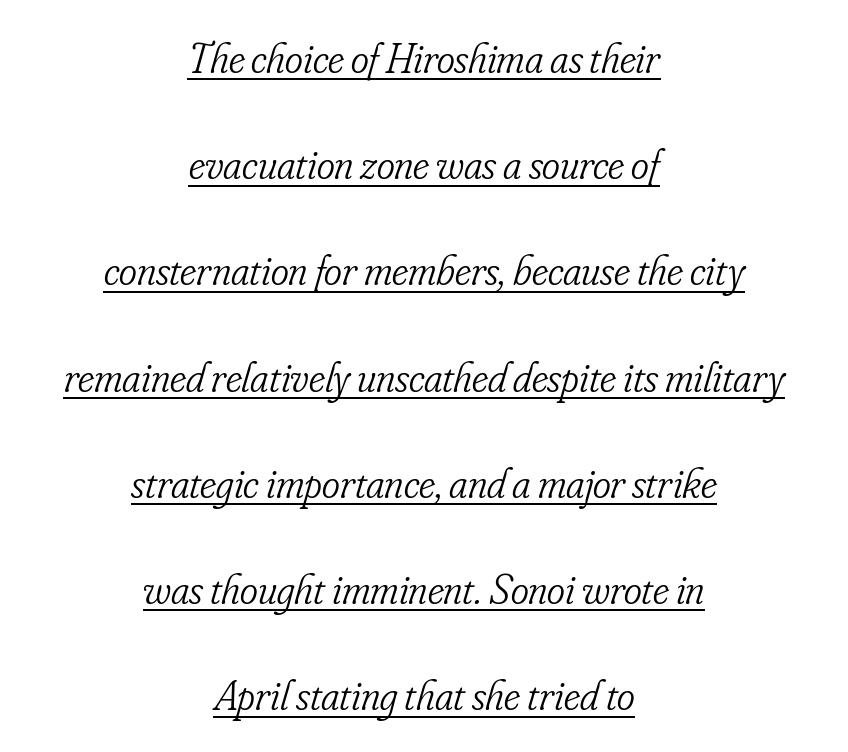
The image shows 43 px light, condensed serif type, italic (leaning right); set centered, loose line spacing (2.47x), normal letter spacing, underlined; low stroke contrast and a small x-height.
